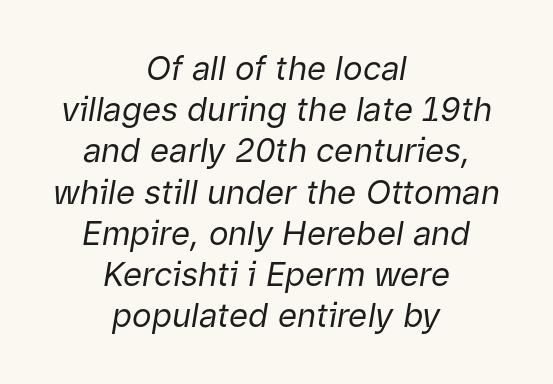
Q: Is the text bold? A: No.
Q: Is the text italic (slanted)? A: Yes, it leans right by about 9 degrees.
Q: Is the text underlined? A: No.
Q: How is the paragraph aligned? A: Centered.
Q: Is the spacing between letters normal or unusually wide? A: Normal.
Q: Is the spacing between lines tight, normal or loose? A: Normal.
Q: Width (condensed, normal, or wide)? A: Normal.
Q: Stroke contrast? A: Low.
Q: x-height? A: Medium.
Q: Monospaced? A: No.
